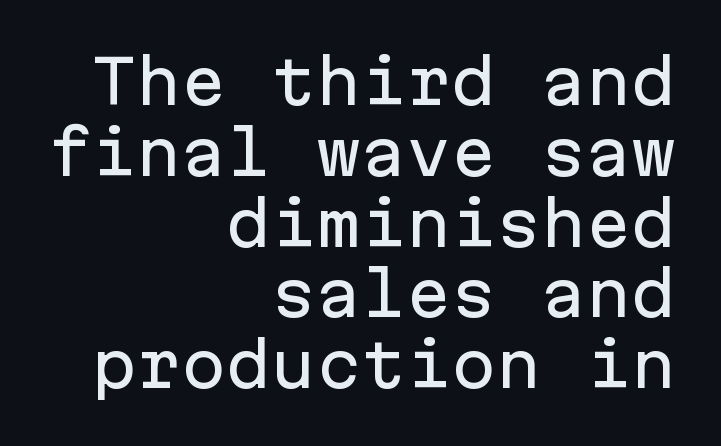
{"serif": "no", "italic": "no", "width": "normal", "stroke_contrast": "low", "x_height": "medium", "monospaced": "yes", "underline": "no", "align": "right", "line_spacing_ratio": 1.18, "letter_spacing": "normal", "letter_spacing_em": 0.0, "glyph_px": 60}
